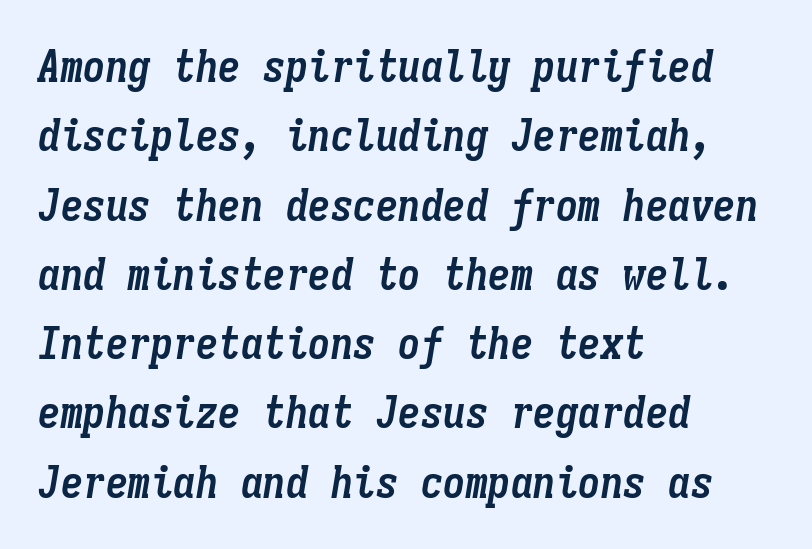
The image shows 45 px semibold, condensed type, italic (leaning right), monospaced; set left-aligned, normal line spacing (1.54x), normal letter spacing, not underlined; low stroke contrast and a medium x-height.
